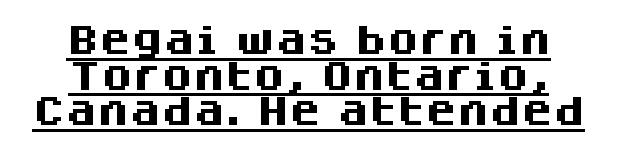
The type sits square on the baseline with zero lean. The face used here is rendered with its standard letterfit. The designer dialed line spacing down below the default. Every word sits above its own underline. Stroke terminals: plain, sans-serif. This sample has the flowing, uneven cadence of proportional lettering.
